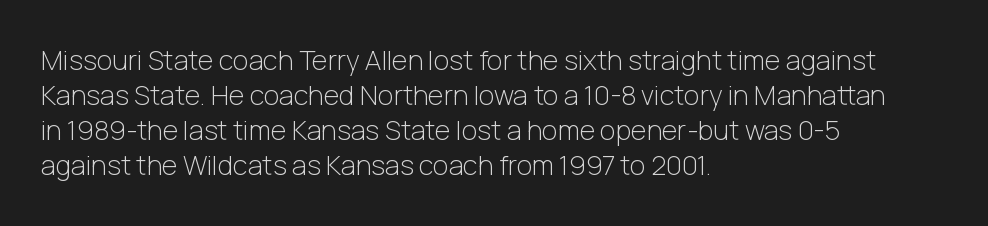
{"italic": "no", "bold": "no", "underline": "no", "align": "left", "line_spacing": "normal", "line_spacing_ratio": 1.3, "letter_spacing": "normal", "letter_spacing_em": 0.0, "glyph_px": 27}
